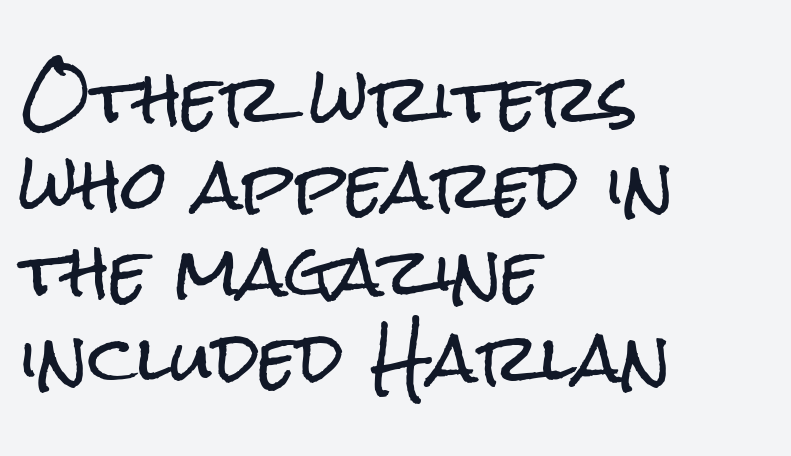
Q: Is the text italic (slanted)? A: No, it is upright.
Q: Is the typeface a serif or a sans-serif typeface? A: Sans-serif.
Q: Is the text underlined? A: No.
Q: How is the paragraph aligned? A: Left-aligned.
Q: Is the spacing between letters normal or unusually wide? A: Normal.
Q: Is the spacing between lines tight, normal or loose? A: Normal.
Q: Width (condensed, normal, or wide)? A: Condensed.
Q: Stroke contrast? A: Low.
Q: x-height? A: Medium.
Q: Monospaced? A: No.
